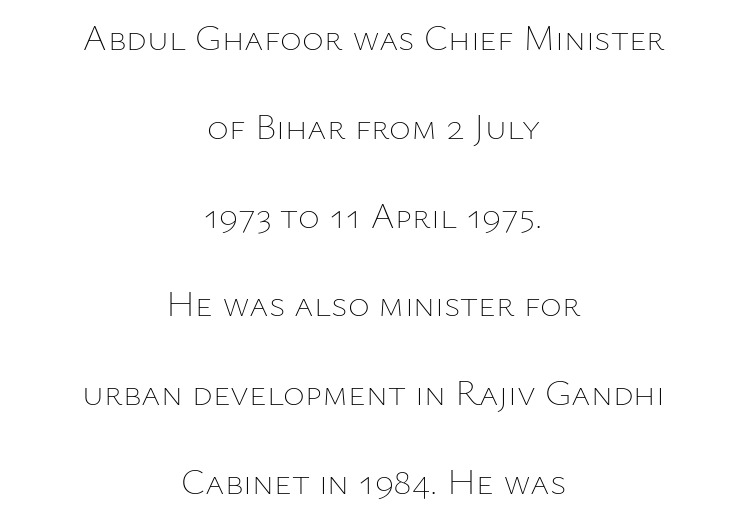
{"italic": "no", "bold": "no", "weight": "thin", "width": "normal", "stroke_contrast": "low", "x_height": "medium", "monospaced": "no", "underline": "no", "align": "center", "line_spacing": "loose", "line_spacing_ratio": 2.4, "letter_spacing": "normal", "letter_spacing_em": 0.0, "glyph_px": 37}
